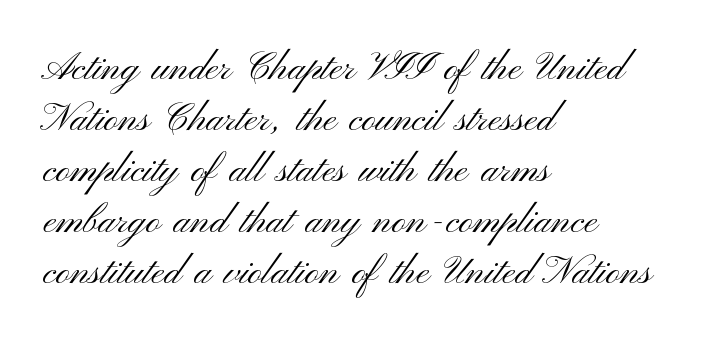
{"serif": "no", "bold": "no", "weight": "light", "width": "wide", "stroke_contrast": "medium", "x_height": "small", "monospaced": "no", "underline": "no", "align": "left", "line_spacing": "normal", "line_spacing_ratio": 1.31, "letter_spacing": "normal", "letter_spacing_em": 0.0, "glyph_px": 39}
